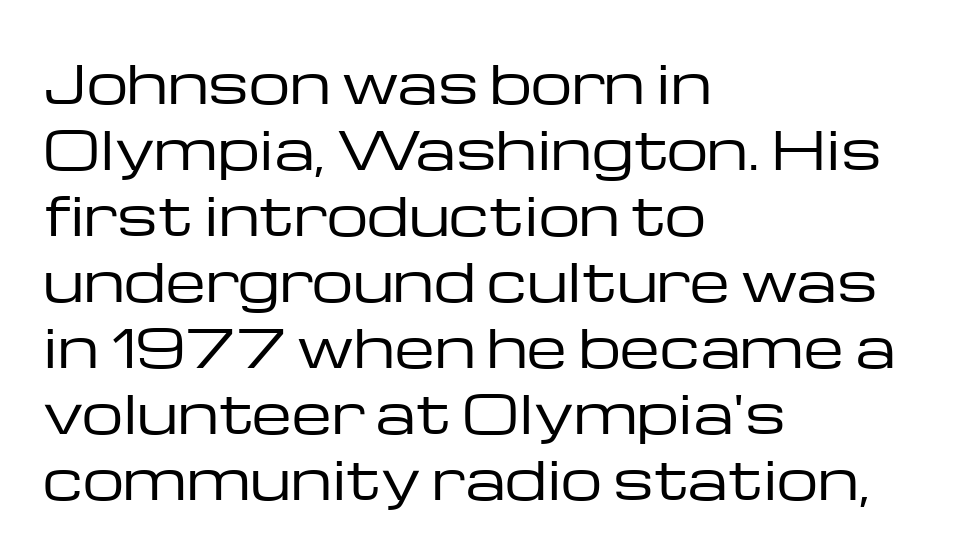
The image shows 52 px regular-weight, wide sans-serif type, upright; set left-aligned, normal line spacing (1.27x), normal letter spacing, not underlined; low stroke contrast and a medium x-height.
